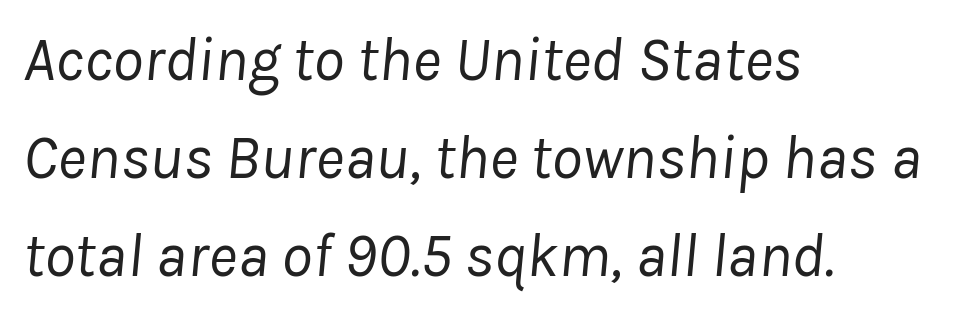
{"italic": "yes", "lean": "right", "slant_degrees": 8, "bold": "no", "weight": "regular", "width": "normal", "stroke_contrast": "low", "x_height": "medium", "monospaced": "no", "underline": "no", "align": "left", "line_spacing": "normal", "line_spacing_ratio": 1.58, "letter_spacing": "normal", "letter_spacing_em": 0.0, "glyph_px": 62}
